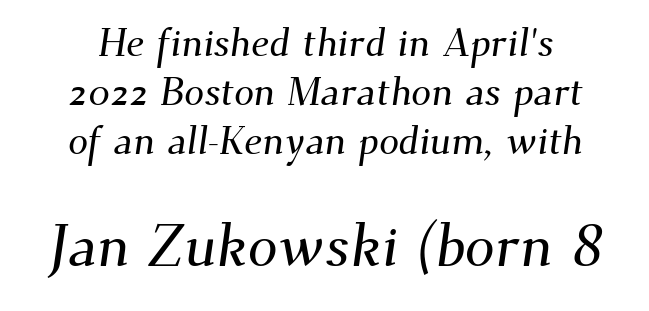
Q: Is the typeface a serif or a sans-serif typeface? A: Serif.
Q: Is the text underlined? A: No.
Q: Is the spacing between letters normal or unusually wide? A: Normal.
Q: Which block of text is set in a larger size, the first (top) or the second (bottom)? A: The second (bottom) one.
Q: Width (condensed, normal, or wide)? A: Normal.
Q: Stroke contrast? A: Medium.
Q: x-height? A: Small.
Q: Monospaced? A: No.
